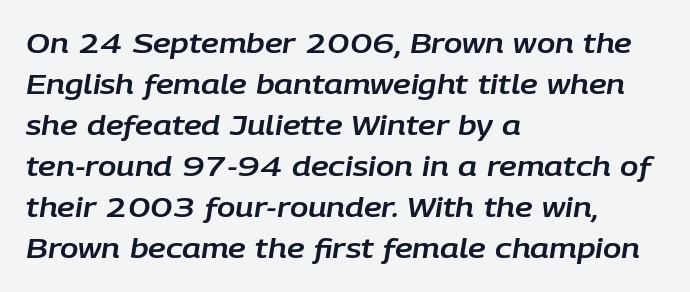
Q: Is the text italic (slanted)? A: Yes, it leans right by about 9 degrees.
Q: Is the text underlined? A: No.
Q: How is the paragraph aligned? A: Left-aligned.
Q: Is the spacing between letters normal or unusually wide? A: Normal.
Q: Is the spacing between lines tight, normal or loose? A: Normal.
